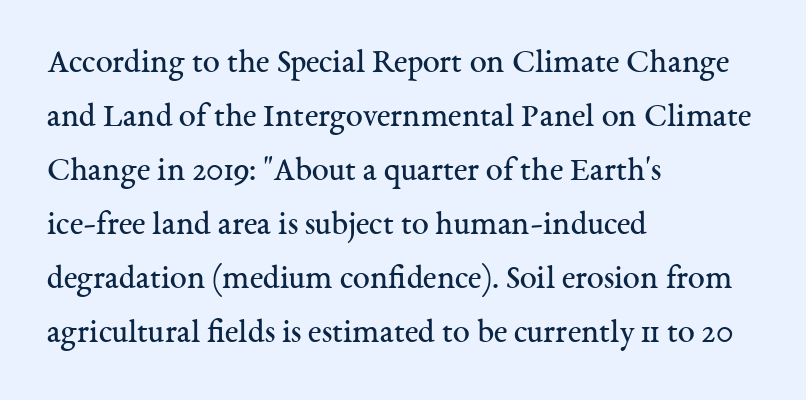
The image shows 34 px regular-weight serif type, upright; set left-aligned, normal line spacing (1.59x), normal letter spacing, not underlined; medium stroke contrast and a medium x-height.
